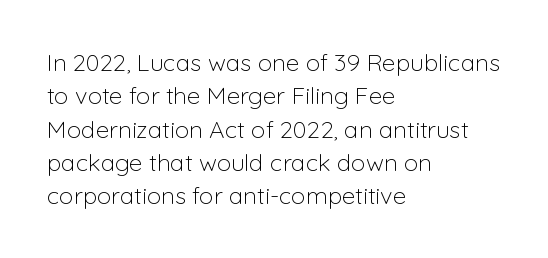
{"italic": "no", "bold": "no", "underline": "no", "align": "left", "line_spacing": "normal", "line_spacing_ratio": 1.39, "letter_spacing": "normal", "letter_spacing_em": 0.0, "glyph_px": 24}
